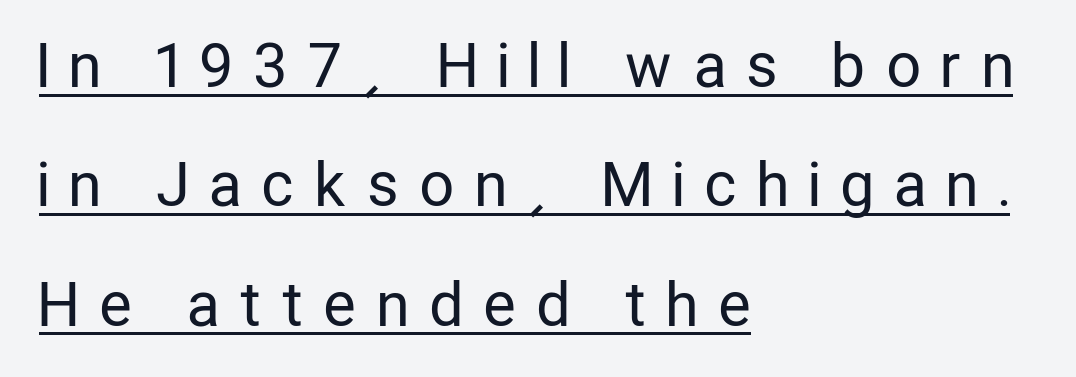
The image shows 60 px regular-weight, condensed sans-serif type, upright; set left-aligned, loose line spacing (1.99x), unusually wide letter spacing (+0.37 em), underlined; low stroke contrast and a medium x-height.
